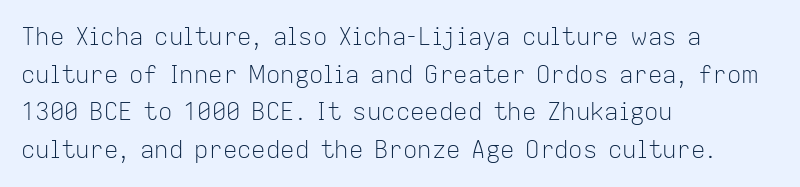
Q: Is the text bold? A: No.
Q: Is the text italic (slanted)? A: No, it is upright.
Q: Is the text underlined? A: No.
Q: How is the paragraph aligned? A: Left-aligned.
Q: Is the spacing between letters normal or unusually wide? A: Normal.
Q: Is the spacing between lines tight, normal or loose? A: Normal.
